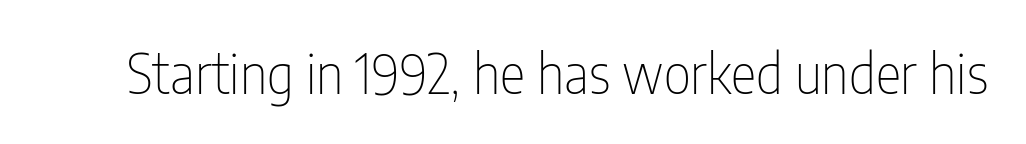
The designer went with a sans here, leaving each stem footless. Tracking value appears to be zero — textbook default spacing. This sample has the flowing, uneven cadence of proportional lettering. No letter is thick-stroked: the sample isn't bold. The letters stand upright; this is a roman face. The foot of each line stays bare and open.
